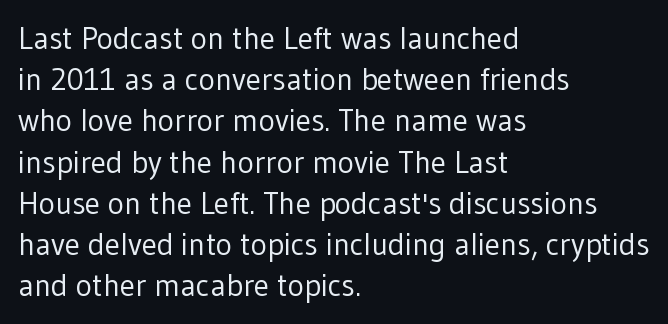
Q: Is the text bold? A: No.
Q: Is the text italic (slanted)? A: No, it is upright.
Q: Is the typeface a serif or a sans-serif typeface? A: Sans-serif.
Q: Is the text underlined? A: No.
Q: How is the paragraph aligned? A: Left-aligned.
Q: Is the spacing between letters normal or unusually wide? A: Normal.
Q: Is the spacing between lines tight, normal or loose? A: Normal.
Q: Width (condensed, normal, or wide)? A: Normal.
Q: Stroke contrast? A: Low.
Q: x-height? A: Medium.
Q: Monospaced? A: No.
